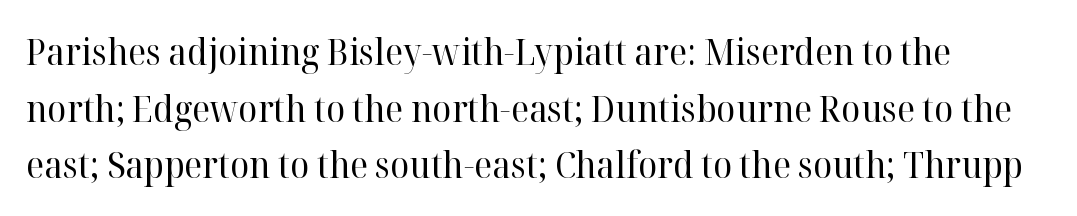
A serif font was chosen for this passage. Short note: letters normally spaced. Compared with typical paragraphs, the rows here are spaced about the same. The font's upright variant was chosen for this text. The strokes carry an ordinary text weight at most.
